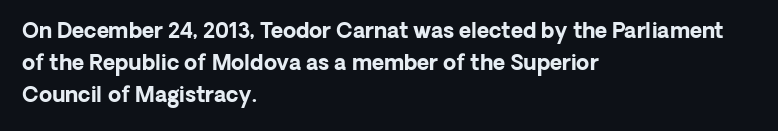
Q: Is the text bold? A: Yes.
Q: Is the text italic (slanted)? A: No, it is upright.
Q: Is the text underlined? A: No.
Q: How is the paragraph aligned? A: Left-aligned.
Q: Is the spacing between letters normal or unusually wide? A: Normal.
Q: Is the spacing between lines tight, normal or loose? A: Normal.
